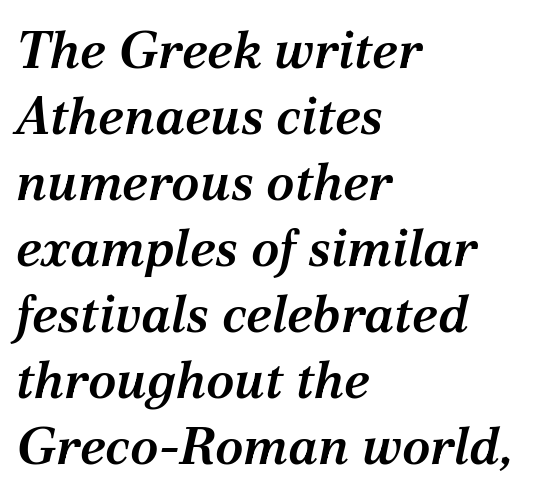
The image shows 52 px semibold serif type, italic (leaning right); set left-aligned, normal line spacing (1.27x), normal letter spacing, not underlined; medium stroke contrast and a medium x-height.
